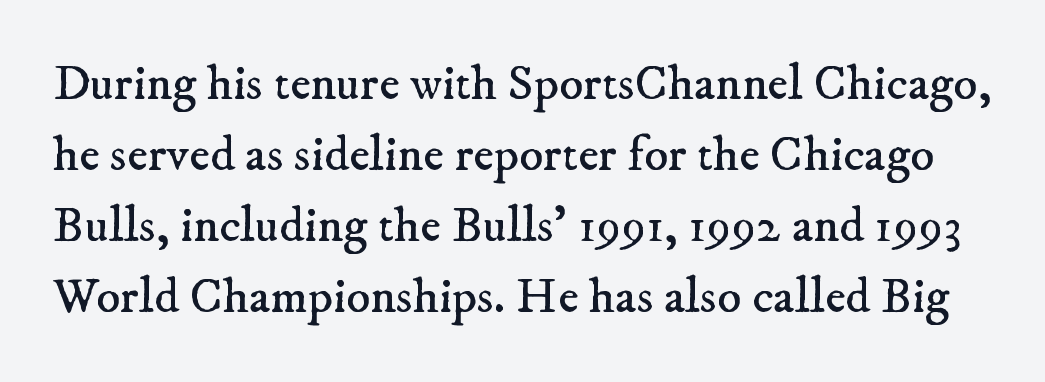
{"serif": "yes", "bold": "no", "weight": "regular", "width": "normal", "stroke_contrast": "low", "x_height": "small", "monospaced": "no", "underline": "no", "line_spacing": "normal", "line_spacing_ratio": 1.42, "letter_spacing": "normal", "letter_spacing_em": 0.0, "glyph_px": 50}
